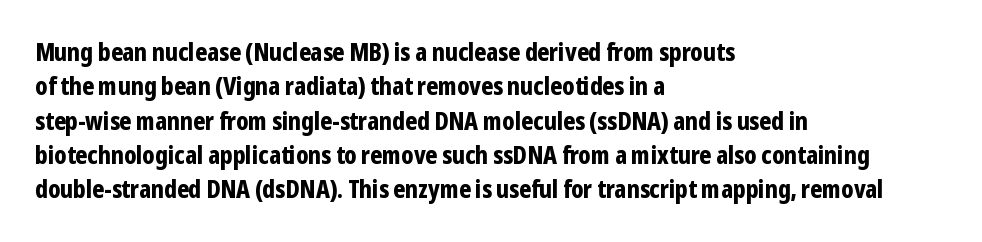
The passage shown is emphatically bold. The space directly below the letters is spotless. Italic? Not at all — the glyphs are vertical. The block of text has a typical density, with ordinary space between rows.
